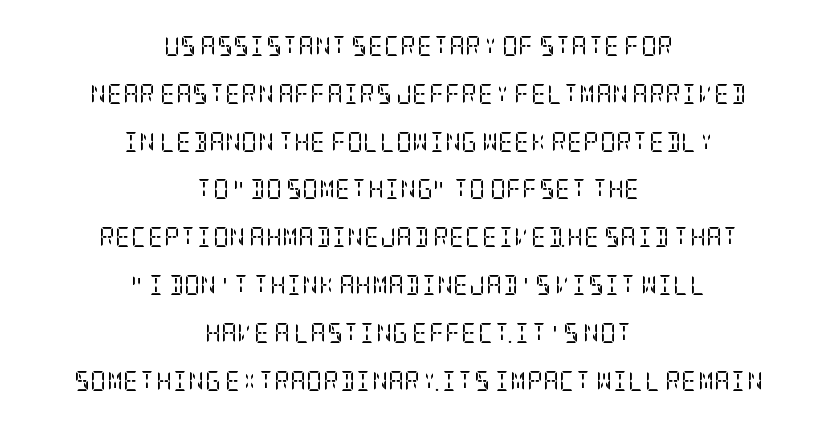
Q: Is the text bold? A: No.
Q: Is the text italic (slanted)? A: No, it is upright.
Q: Is the text underlined? A: No.
Q: How is the paragraph aligned? A: Centered.
Q: Is the spacing between letters normal or unusually wide? A: Normal.
Q: Is the spacing between lines tight, normal or loose? A: Loose.
